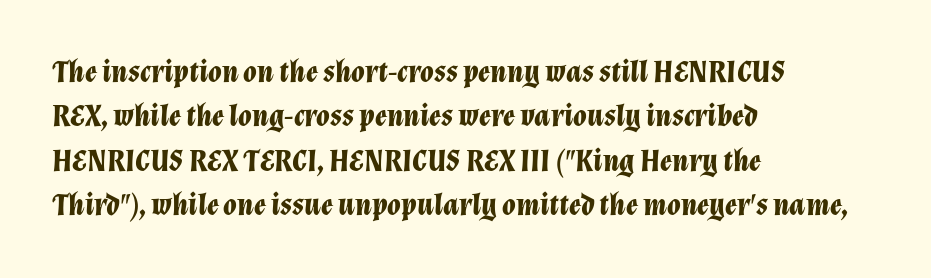
Nothing unusual about the tracking: characters are spaced as the font intends. The face used here is proportionally spaced, like ordinary book or web type. Heavy, bold letterforms. Underline: absent. The specimen reads as italic at a glance. The leading is moderate, giving the passage an even texture.
